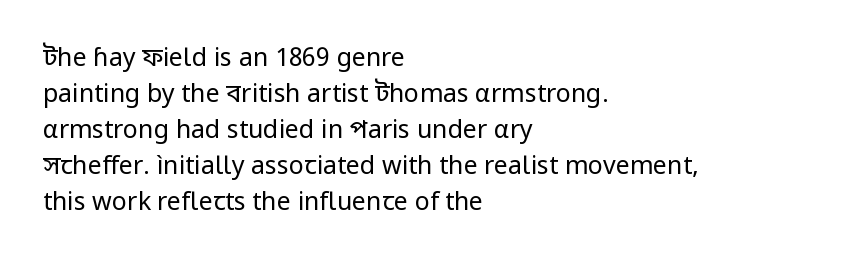
{"italic": "no", "bold": "no", "underline": "no", "align": "left", "line_spacing": "normal", "line_spacing_ratio": 1.44, "letter_spacing": "normal", "letter_spacing_em": 0.0, "glyph_px": 25}
